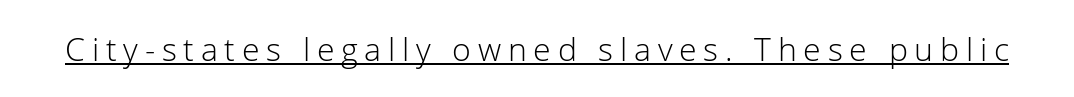
The image shows 32 px light sans-serif type, upright; set unusually wide letter spacing (+0.21 em), underlined; low stroke contrast and a medium x-height.
